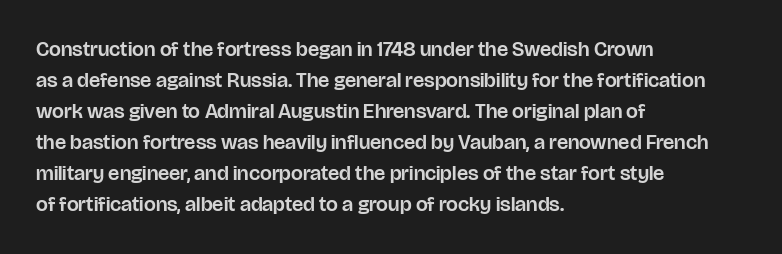
The image shows 21 px text type, upright; set left-aligned, normal line spacing (1.48x), normal letter spacing, not underlined.
